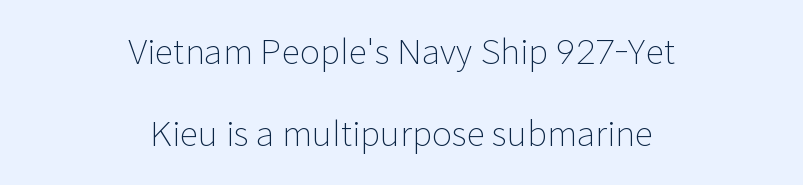
Q: Is the text bold? A: No.
Q: Is the text italic (slanted)? A: No, it is upright.
Q: Is the typeface a serif or a sans-serif typeface? A: Sans-serif.
Q: Is the text underlined? A: No.
Q: How is the paragraph aligned? A: Centered.
Q: Is the spacing between letters normal or unusually wide? A: Normal.
Q: Is the spacing between lines tight, normal or loose? A: Loose.
Q: Width (condensed, normal, or wide)? A: Normal.
Q: Stroke contrast? A: Low.
Q: x-height? A: Medium.
Q: Monospaced? A: No.
